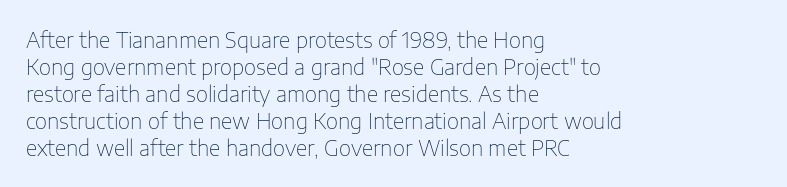
{"italic": "no", "bold": "no", "underline": "no", "align": "left", "line_spacing": "normal", "line_spacing_ratio": 1.28, "letter_spacing": "normal", "letter_spacing_em": 0.0, "glyph_px": 21}
